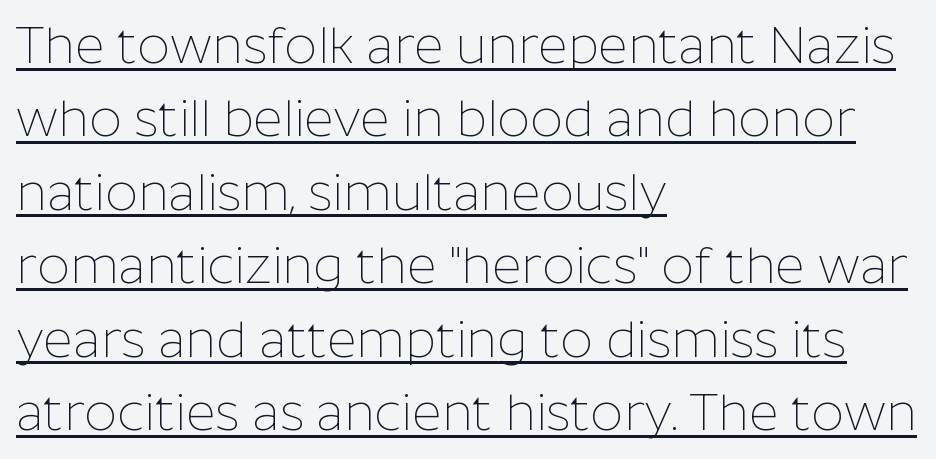
{"serif": "no", "italic": "no", "bold": "no", "weight": "thin", "width": "normal", "stroke_contrast": "low", "x_height": "medium", "monospaced": "no", "underline": "yes", "align": "left", "line_spacing": "normal", "line_spacing_ratio": 1.44, "letter_spacing": "normal", "letter_spacing_em": 0.0, "glyph_px": 51}
